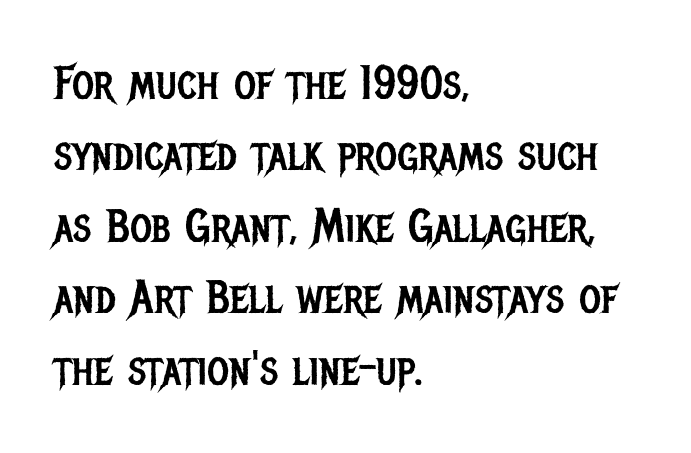
Tracking here is standard; glyphs follow each other at the usual distance. Notice how the stems are strictly vertical — no italics here. Here the designer chose a conventional face with non-uniform glyph widths. Words float on clear page, feet unadorned. Each stroke keeps to a modest, everyday thickness or less.
